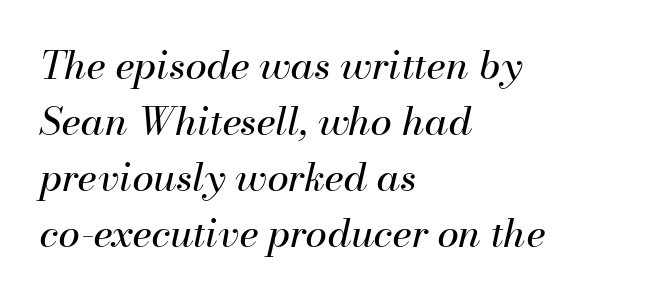
Q: Is the text bold? A: No.
Q: Is the text italic (slanted)? A: Yes, it leans right by about 13 degrees.
Q: Is the text underlined? A: No.
Q: How is the paragraph aligned? A: Left-aligned.
Q: Is the spacing between letters normal or unusually wide? A: Normal.
Q: Is the spacing between lines tight, normal or loose? A: Normal.
Q: Width (condensed, normal, or wide)? A: Normal.
Q: Stroke contrast? A: Medium.
Q: x-height? A: Small.
Q: Monospaced? A: No.
